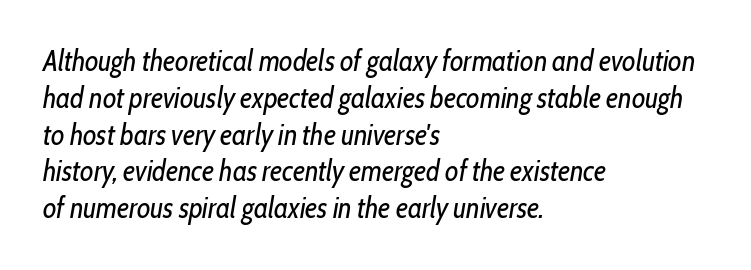
{"italic": "yes", "lean": "right", "slant_degrees": 10, "bold": "no", "weight": "regular", "width": "condensed", "stroke_contrast": "low", "x_height": "medium", "monospaced": "no", "underline": "no", "align": "left", "line_spacing": "normal", "line_spacing_ratio": 1.27, "letter_spacing": "normal", "letter_spacing_em": 0.0, "glyph_px": 29}
